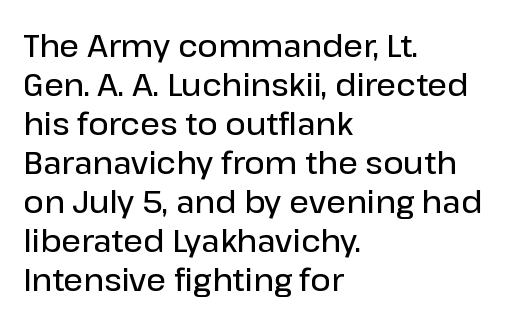
Q: Is the text bold? A: Semi-bold.
Q: Is the text italic (slanted)? A: No, it is upright.
Q: Is the typeface a serif or a sans-serif typeface? A: Sans-serif.
Q: Is the text underlined? A: No.
Q: How is the paragraph aligned? A: Left-aligned.
Q: Is the spacing between letters normal or unusually wide? A: Normal.
Q: Is the spacing between lines tight, normal or loose? A: Normal.
Q: Width (condensed, normal, or wide)? A: Normal.
Q: Stroke contrast? A: Low.
Q: x-height? A: Medium.
Q: Monospaced? A: No.
